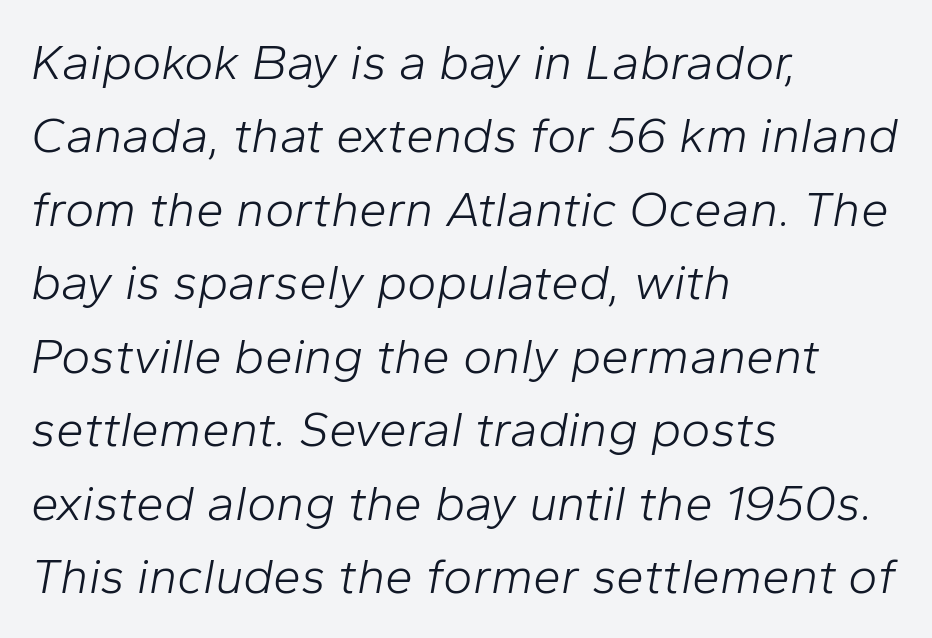
The image shows 50 px light type, italic (leaning right); set left-aligned, normal line spacing (1.47x), normal letter spacing, not underlined; low stroke contrast and a medium x-height.
